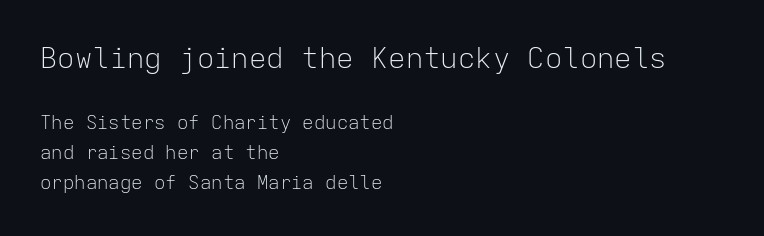
Q: Is the text bold? A: No.
Q: Is the text italic (slanted)? A: No, it is upright.
Q: Is the typeface a serif or a sans-serif typeface? A: Sans-serif.
Q: Is the text underlined? A: No.
Q: How is the paragraph aligned? A: Left-aligned.
Q: Is the spacing between letters normal or unusually wide? A: Normal.
Q: Is the spacing between lines tight, normal or loose? A: Normal.
Q: Which block of text is set in a larger size, the first (top) or the second (bottom)? A: The first (top) one.
Q: Width (condensed, normal, or wide)? A: Normal.
Q: Stroke contrast? A: Low.
Q: x-height? A: Medium.
Q: Monospaced? A: Yes.
